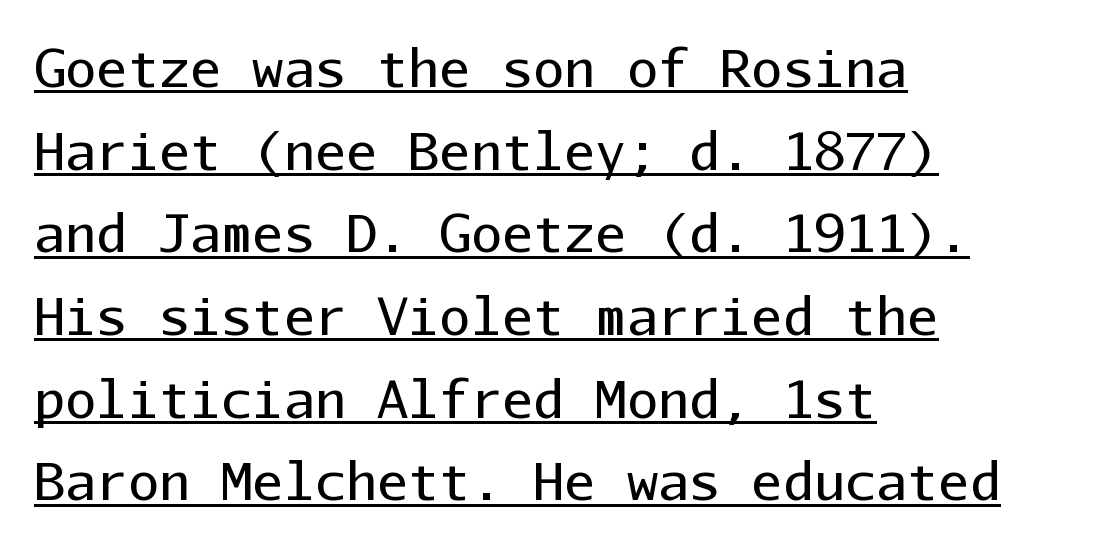
The typesetting does not lean heavy: it is not bold. The letters carry no serifs — their stems end cleanly without finishing strokes. Tracking here is standard; glyphs follow each other at the usual distance. The rendering uses typewriter-style spacing with identical character cells. The setting favours the left margin, as ordinary paragraphs usually do. Descenders here cross a horizontal rule under the line.
